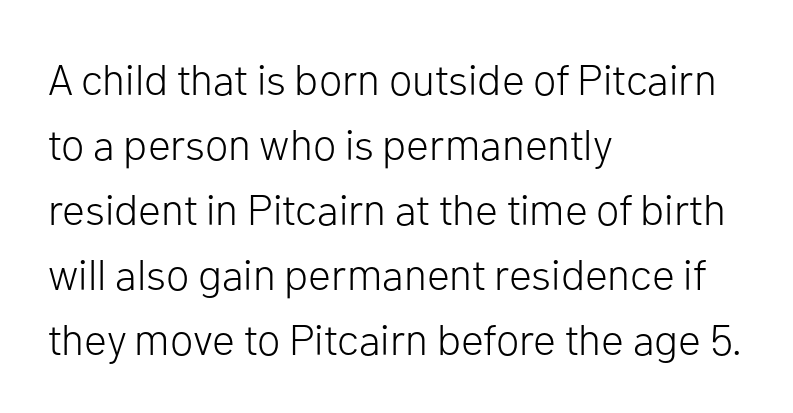
{"serif": "no", "italic": "no", "bold": "no", "weight": "light", "width": "normal", "stroke_contrast": "low", "x_height": "medium", "monospaced": "no", "underline": "no", "align": "left", "line_spacing": "normal", "line_spacing_ratio": 1.51, "letter_spacing": "normal", "letter_spacing_em": 0.0, "glyph_px": 43}
